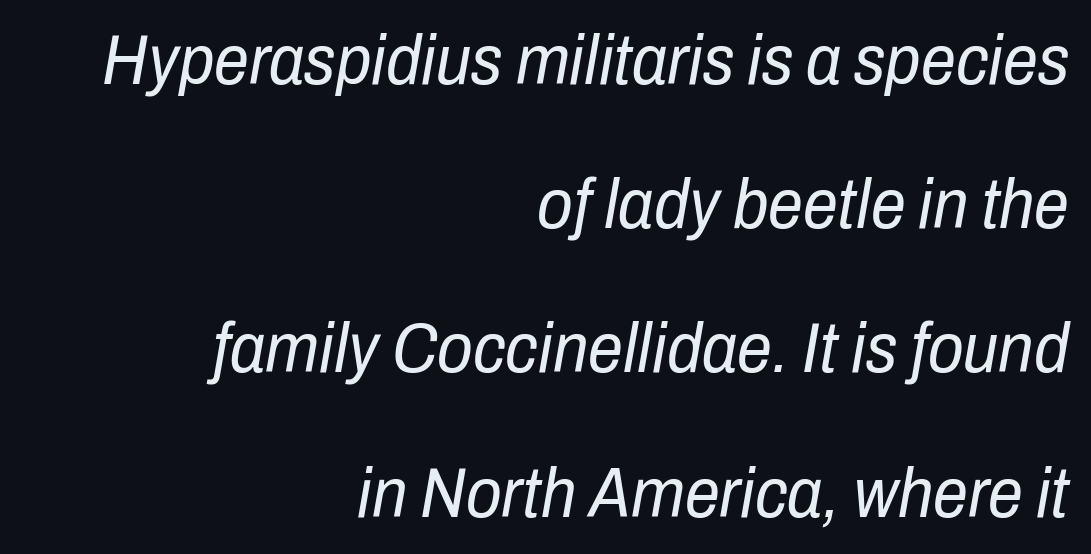
The image shows 70 px regular-weight, condensed type, italic (leaning right); set right-aligned, loose line spacing (2.06x), normal letter spacing, not underlined; low stroke contrast and a medium x-height.
